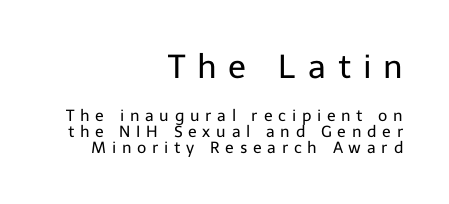
Q: Is the text bold? A: No.
Q: Is the text italic (slanted)? A: No, it is upright.
Q: Is the typeface a serif or a sans-serif typeface? A: Sans-serif.
Q: Is the text underlined? A: No.
Q: How is the paragraph aligned? A: Right-aligned.
Q: Is the spacing between letters normal or unusually wide? A: Unusually wide.
Q: Is the spacing between lines tight, normal or loose? A: Tight.
Q: Which block of text is set in a larger size, the first (top) or the second (bottom)? A: The first (top) one.
Q: Width (condensed, normal, or wide)? A: Normal.
Q: Stroke contrast? A: Low.
Q: x-height? A: Medium.
Q: Monospaced? A: No.
